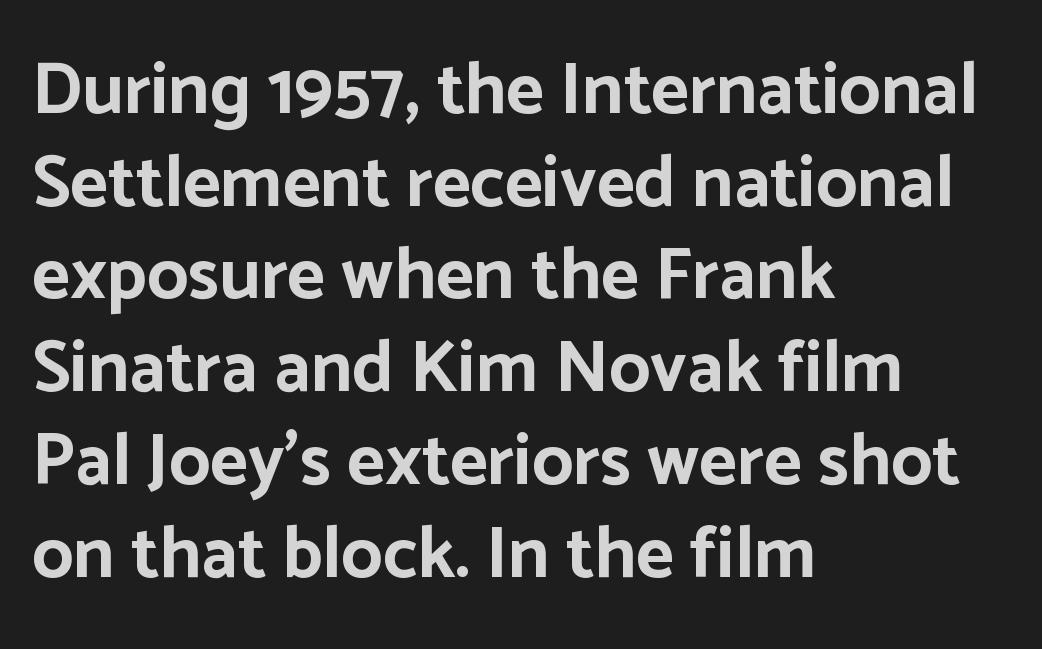
Q: Is the text bold? A: Yes.
Q: Is the text italic (slanted)? A: No, it is upright.
Q: Is the typeface a serif or a sans-serif typeface? A: Sans-serif.
Q: Is the text underlined? A: No.
Q: How is the paragraph aligned? A: Left-aligned.
Q: Is the spacing between letters normal or unusually wide? A: Normal.
Q: Is the spacing between lines tight, normal or loose? A: Normal.
Q: Width (condensed, normal, or wide)? A: Normal.
Q: Stroke contrast? A: Low.
Q: x-height? A: Medium.
Q: Monospaced? A: No.
